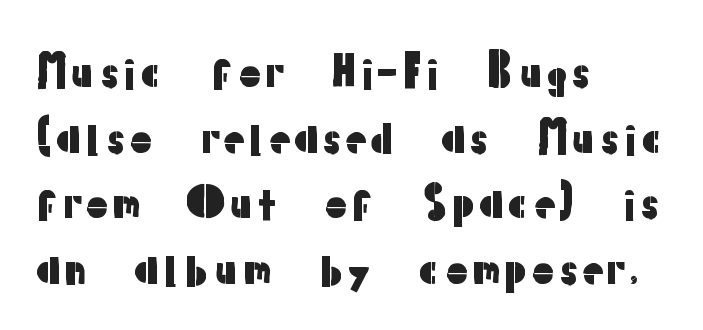
{"serif": "no", "italic": "no", "width": "normal", "stroke_contrast": "low", "x_height": "medium", "monospaced": "no", "underline": "no", "align": "left", "line_spacing": "normal", "line_spacing_ratio": 1.49, "letter_spacing": "normal", "letter_spacing_em": 0.0, "glyph_px": 44}
